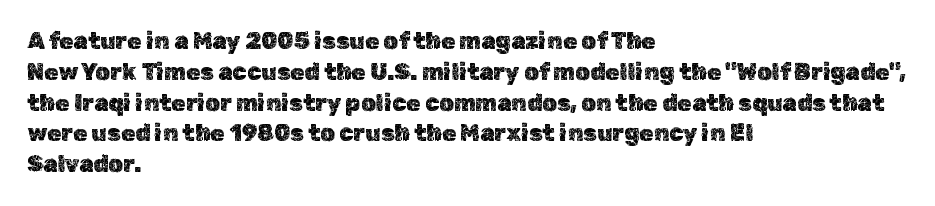
{"italic": "no", "underline": "no", "align": "left", "line_spacing": "normal", "line_spacing_ratio": 1.34, "letter_spacing": "normal", "letter_spacing_em": 0.0, "glyph_px": 23}
